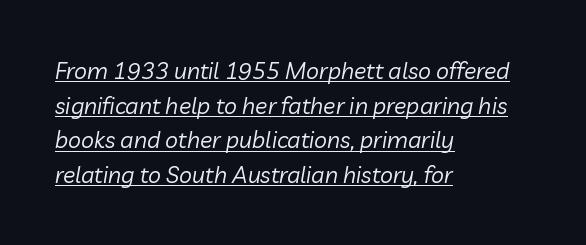
{"italic": "yes", "lean": "right", "slant_degrees": 10, "bold": "no", "underline": "yes", "align": "left", "line_spacing": "normal", "line_spacing_ratio": 1.51, "letter_spacing": "normal", "letter_spacing_em": 0.0, "glyph_px": 23}
